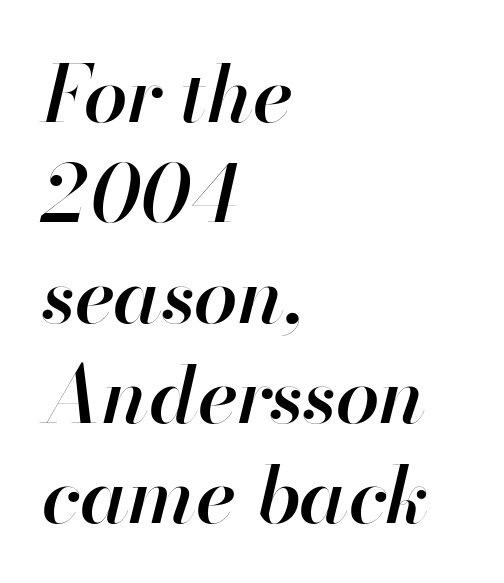
Short note: letters normally spaced. Unmarked baselines from the first word to the last. The letters advance in unequal steps, a hallmark of proportional type. The specimen reads as italic at a glance. Evenly set lines give the paragraph a standard silhouette.
